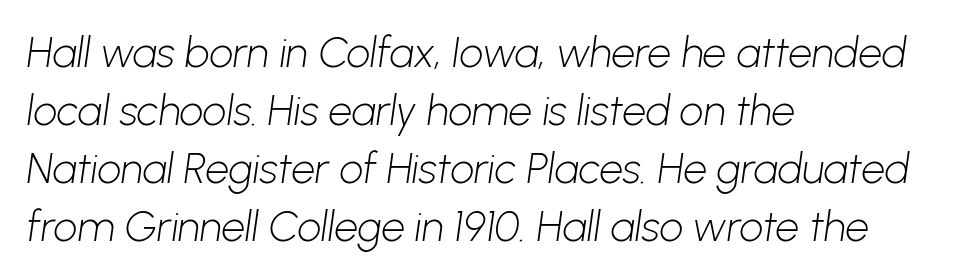
Q: Is the text bold? A: No.
Q: Is the typeface a serif or a sans-serif typeface? A: Sans-serif.
Q: Is the text underlined? A: No.
Q: How is the paragraph aligned? A: Left-aligned.
Q: Is the spacing between letters normal or unusually wide? A: Normal.
Q: Is the spacing between lines tight, normal or loose? A: Normal.
Q: Width (condensed, normal, or wide)? A: Normal.
Q: Stroke contrast? A: Low.
Q: x-height? A: Medium.
Q: Monospaced? A: No.
